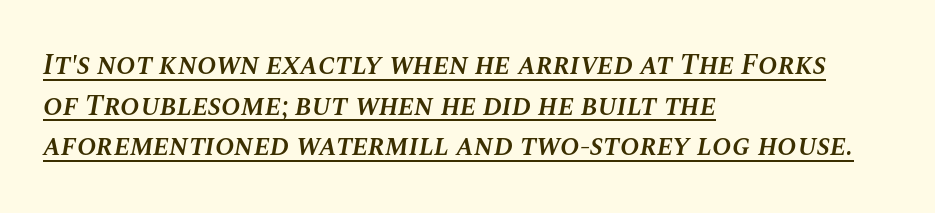
The image shows 29 px semibold type, italic (leaning right); set left-aligned, normal line spacing (1.4x), normal letter spacing, underlined; medium stroke contrast and a large x-height.
